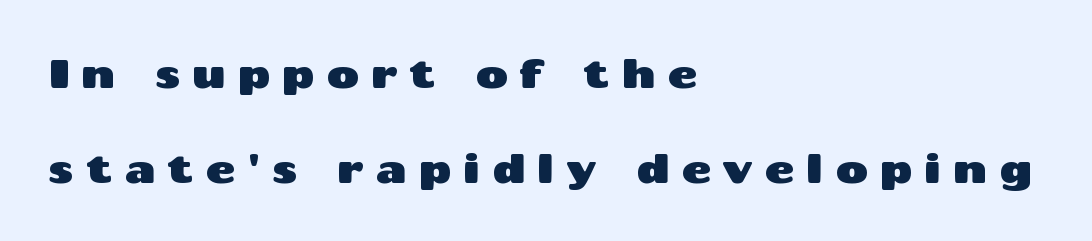
Q: Is the text italic (slanted)? A: No, it is upright.
Q: Is the typeface a serif or a sans-serif typeface? A: Sans-serif.
Q: Is the text underlined? A: No.
Q: How is the paragraph aligned? A: Left-aligned.
Q: Is the spacing between letters normal or unusually wide? A: Unusually wide.
Q: Is the spacing between lines tight, normal or loose? A: Loose.
Q: Width (condensed, normal, or wide)? A: Wide.
Q: Stroke contrast? A: Medium.
Q: x-height? A: Medium.
Q: Monospaced? A: No.
